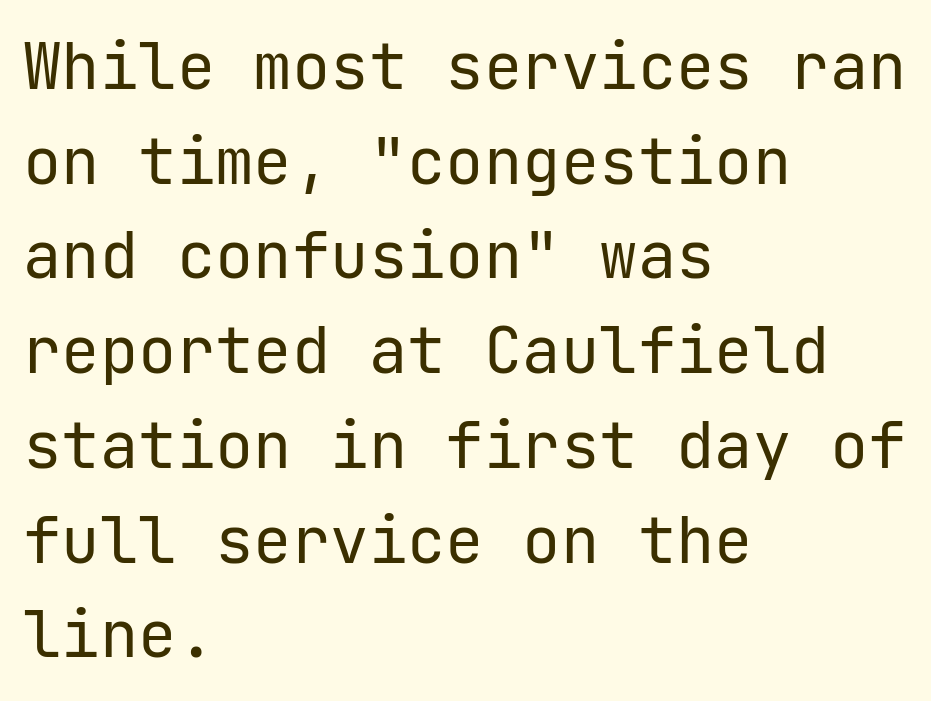
Q: Is the text bold? A: No.
Q: Is the text italic (slanted)? A: No, it is upright.
Q: Is the typeface a serif or a sans-serif typeface? A: Sans-serif.
Q: Is the text underlined? A: No.
Q: How is the paragraph aligned? A: Left-aligned.
Q: Is the spacing between letters normal or unusually wide? A: Normal.
Q: Is the spacing between lines tight, normal or loose? A: Normal.
Q: Width (condensed, normal, or wide)? A: Normal.
Q: Stroke contrast? A: Low.
Q: x-height? A: Medium.
